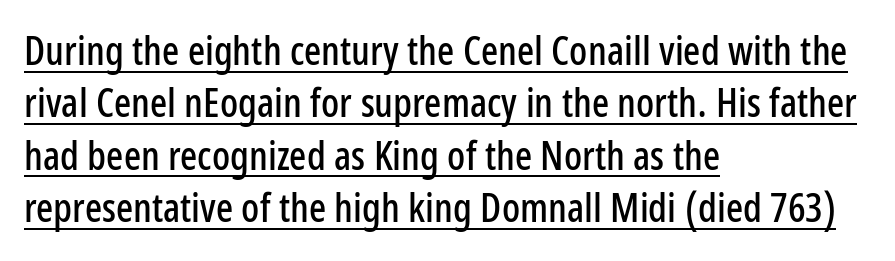
Caption: standard tracking, unaltered. This is roman type, the default non-slanted kind. Is this a sans? Yes — the strokes have no serifs. Vertical spacing — default.
